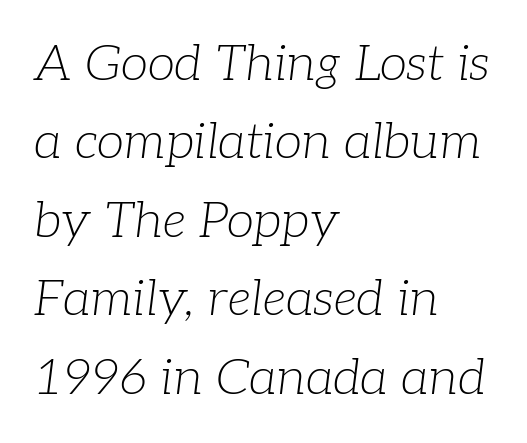
{"serif": "yes", "italic": "yes", "lean": "right", "slant_degrees": 7, "bold": "no", "weight": "light", "width": "normal", "stroke_contrast": "low", "x_height": "medium", "monospaced": "no", "underline": "no", "align": "left", "line_spacing": "normal", "line_spacing_ratio": 1.57, "letter_spacing": "normal", "letter_spacing_em": 0.0, "glyph_px": 50}
